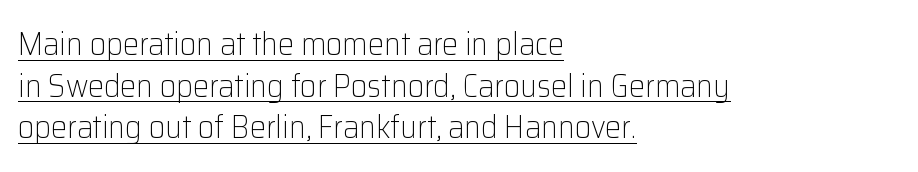
{"serif": "no", "italic": "no", "bold": "no", "weight": "light", "width": "normal", "stroke_contrast": "low", "x_height": "medium", "monospaced": "no", "underline": "yes", "align": "left", "line_spacing": "normal", "line_spacing_ratio": 1.3, "letter_spacing": "normal", "letter_spacing_em": 0.0, "glyph_px": 32}
